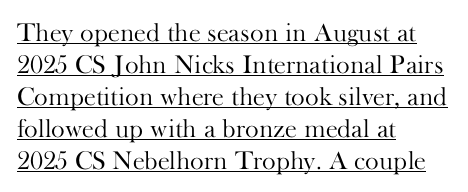
Q: Is the text bold? A: No.
Q: Is the text italic (slanted)? A: No, it is upright.
Q: Is the text underlined? A: Yes.
Q: How is the paragraph aligned? A: Left-aligned.
Q: Is the spacing between letters normal or unusually wide? A: Normal.
